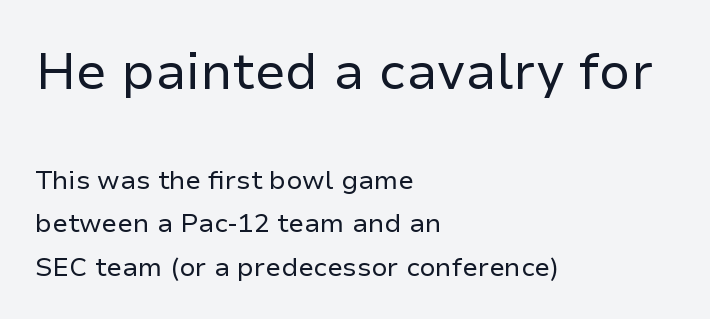
The image shows 51 px regular-weight sans-serif type, upright; set left-aligned, normal line spacing (1.67x), normal letter spacing, not underlined; the first (top) block is 1.96x larger; low stroke contrast and a medium x-height.
